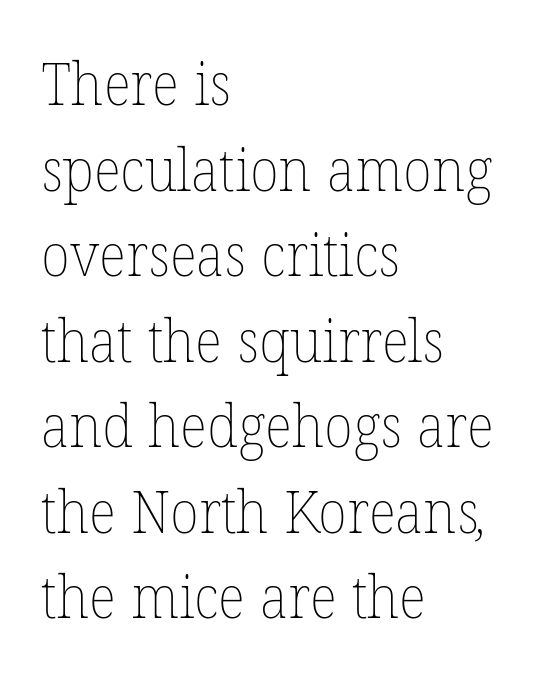
Q: Is the text bold? A: No.
Q: Is the text underlined? A: No.
Q: How is the paragraph aligned? A: Left-aligned.
Q: Is the spacing between letters normal or unusually wide? A: Normal.
Q: Is the spacing between lines tight, normal or loose? A: Normal.
Q: Width (condensed, normal, or wide)? A: Normal.
Q: Stroke contrast? A: Low.
Q: x-height? A: Medium.
Q: Monospaced? A: No.
